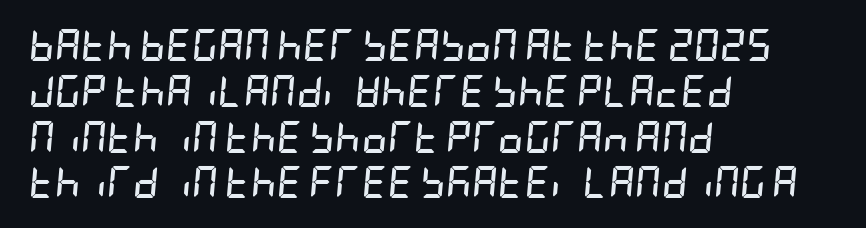
{"italic": "yes", "lean": "right", "slant_degrees": 5, "bold": "yes", "weight": "semibold", "width": "condensed", "stroke_contrast": "low", "x_height": "large", "underline": "no", "align": "left", "line_spacing": "normal", "line_spacing_ratio": 1.43, "letter_spacing": "normal", "letter_spacing_em": 0.0, "glyph_px": 32}
